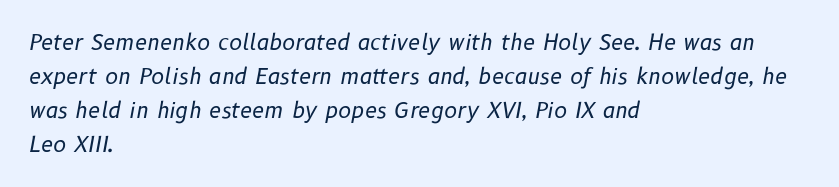
Q: Is the text bold? A: No.
Q: Is the text italic (slanted)? A: Yes, it leans right by about 10 degrees.
Q: Is the text underlined? A: No.
Q: How is the paragraph aligned? A: Left-aligned.
Q: Is the spacing between letters normal or unusually wide? A: Normal.
Q: Is the spacing between lines tight, normal or loose? A: Normal.
